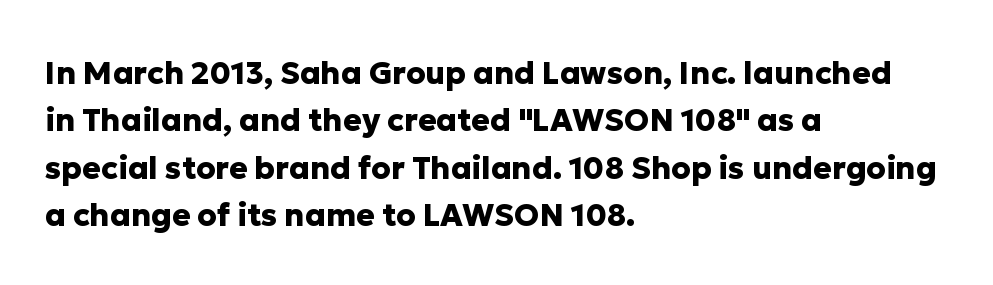
{"serif": "no", "italic": "no", "bold": "yes", "weight": "heavy", "width": "normal", "stroke_contrast": "low", "x_height": "medium", "monospaced": "no", "underline": "no", "align": "left", "line_spacing": "normal", "line_spacing_ratio": 1.53, "letter_spacing": "normal", "letter_spacing_em": 0.0, "glyph_px": 31}
